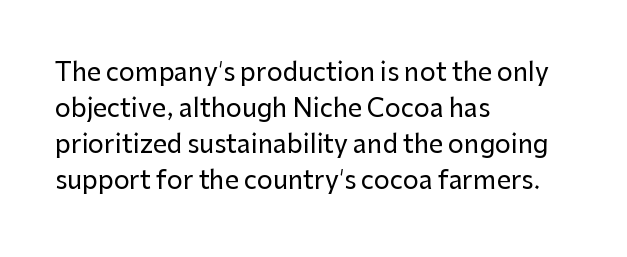
The image shows 25 px text type, upright; set left-aligned, normal line spacing (1.44x), normal letter spacing, not underlined.
